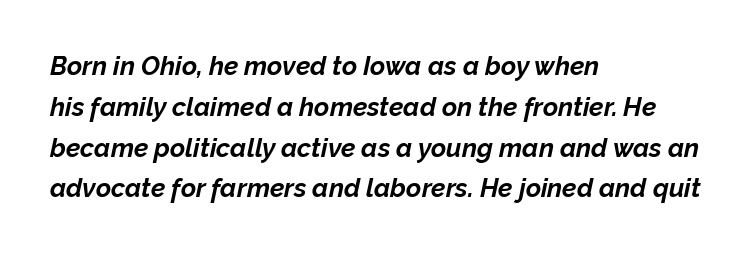
The image shows 26 px bold type, italic (leaning right); set left-aligned, normal line spacing (1.57x), normal letter spacing, not underlined.
